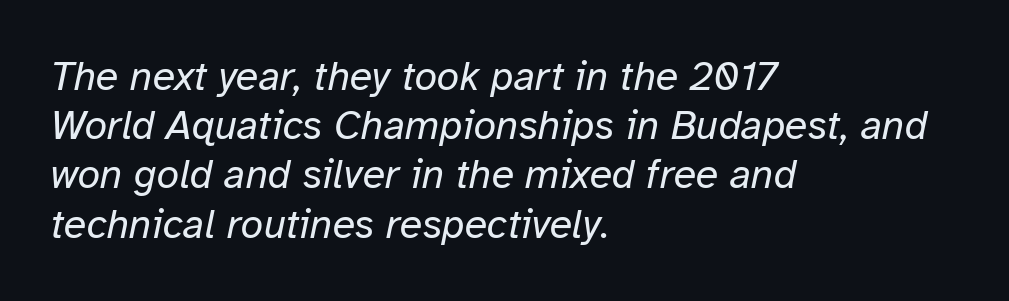
Q: Is the text bold? A: No.
Q: Is the text italic (slanted)? A: Yes, it leans right by about 12 degrees.
Q: Is the text underlined? A: No.
Q: How is the paragraph aligned? A: Left-aligned.
Q: Is the spacing between letters normal or unusually wide? A: Normal.
Q: Width (condensed, normal, or wide)? A: Normal.
Q: Stroke contrast? A: Low.
Q: x-height? A: Medium.
Q: Monospaced? A: No.
